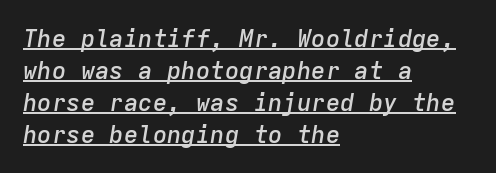
Evenly set lines give the paragraph a standard silhouette. Default kerning and tracking; the words read as compact shapes. All the whitespace from short lines collects on the right. The lettering tilts uniformly, giving the passage an italic look.
